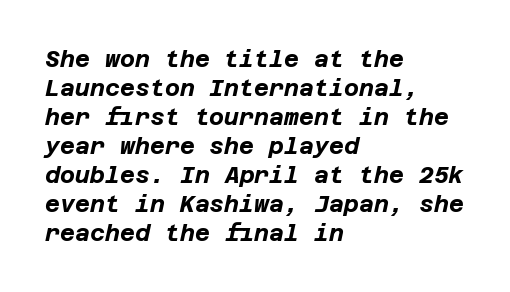
The passage shown is emphatically bold. The space directly below the letters is spotless. Spacing between characters is what you'd get straight out of the box. Successive baselines arrive at the customary interval. Alignment: flush left.
